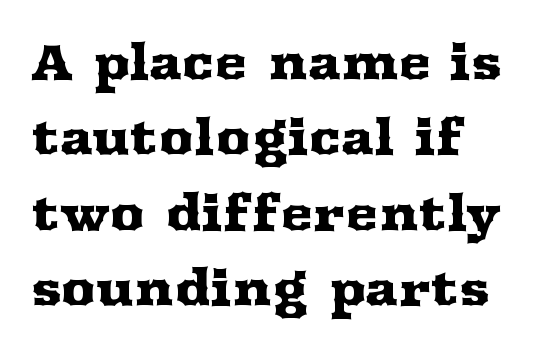
Glance below the letters and you will spot only blank space. Is the block centered? No — it sits flush against the left margin. Note the varied advance widths — an 'i' is clearly narrower than an 'm'. This sample keeps an unexceptional amount of space between lines. Little horizontal feet cap the strokes, marking this as serif type.
